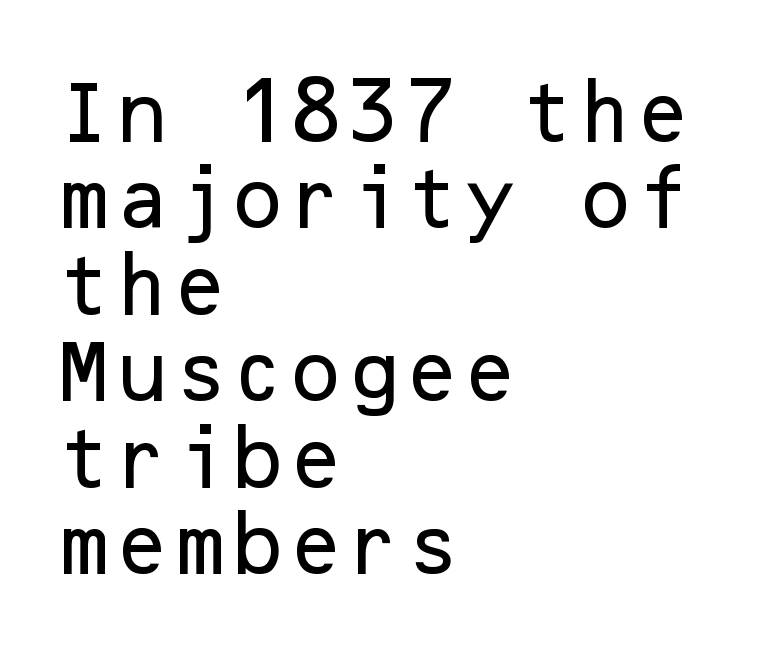
The image shows 67 px sans-serif type, upright; set left-aligned, normal line spacing (1.29x), normal letter spacing, not underlined; low stroke contrast and a medium x-height.
